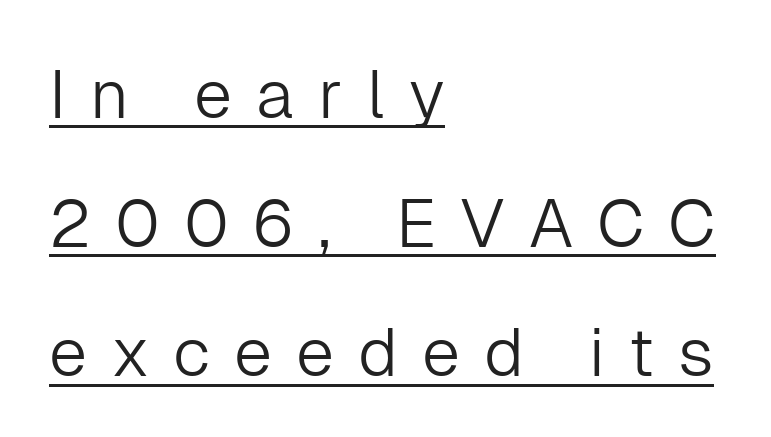
{"serif": "no", "italic": "no", "bold": "no", "weight": "light", "width": "normal", "stroke_contrast": "low", "x_height": "medium", "monospaced": "no", "underline": "yes", "align": "left", "line_spacing": "loose", "line_spacing_ratio": 1.9, "letter_spacing": "wide", "letter_spacing_em": 0.35, "glyph_px": 68}
